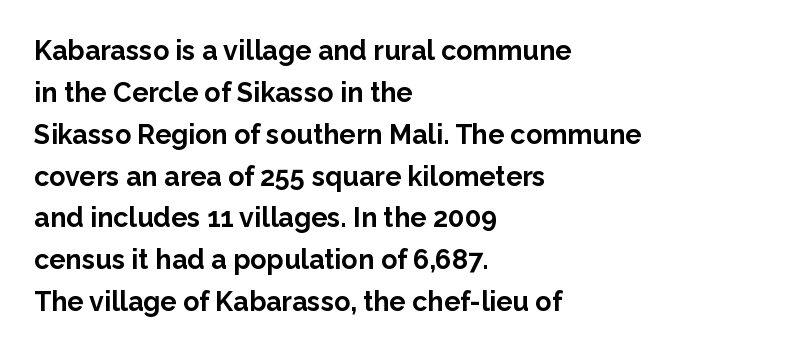
The face used here has the dense, thick strokes of a bold. Students, observe: this is what conventionally led text looks like. Notice how the stems are strictly vertical — no italics here. The setting favours the left margin, as ordinary paragraphs usually do.
